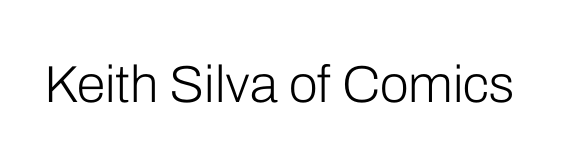
{"serif": "no", "italic": "no", "bold": "no", "weight": "light", "width": "normal", "stroke_contrast": "low", "x_height": "medium", "monospaced": "no", "underline": "no", "letter_spacing": "normal", "letter_spacing_em": 0.0, "glyph_px": 52}
